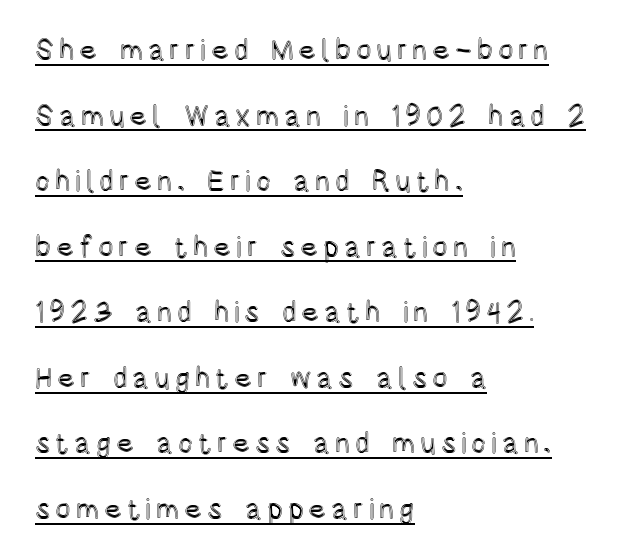
{"italic": "no", "width": "condensed", "x_height": "large", "monospaced": "no", "underline": "yes", "align": "left", "line_spacing": "loose", "line_spacing_ratio": 2.26, "glyph_px": 29}
